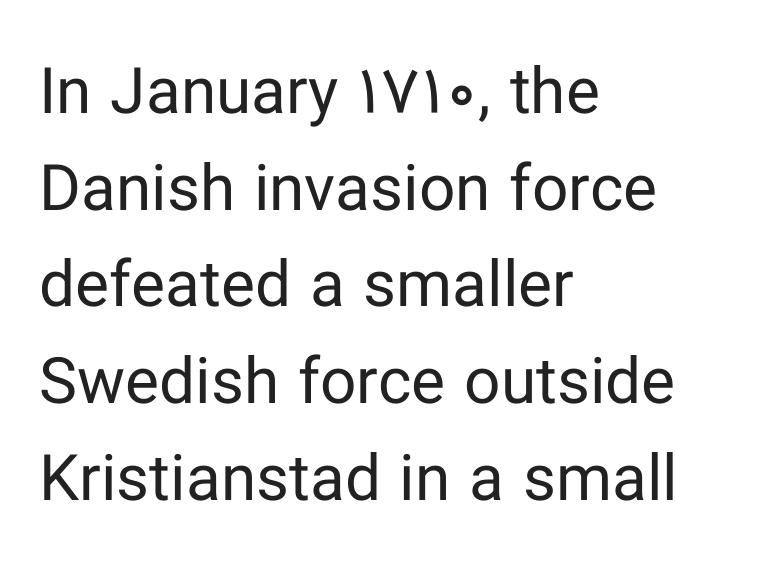
{"serif": "no", "italic": "no", "bold": "no", "weight": "regular", "width": "normal", "stroke_contrast": "low", "x_height": "medium", "monospaced": "no", "underline": "no", "align": "left", "line_spacing": "normal", "line_spacing_ratio": 1.51, "letter_spacing": "normal", "letter_spacing_em": 0.0, "glyph_px": 64}
